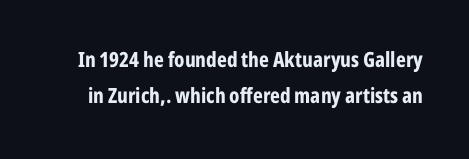
{"italic": "no", "bold": "yes", "underline": "no", "line_spacing_ratio": 1.73, "letter_spacing": "normal", "letter_spacing_em": 0.0, "glyph_px": 21}
